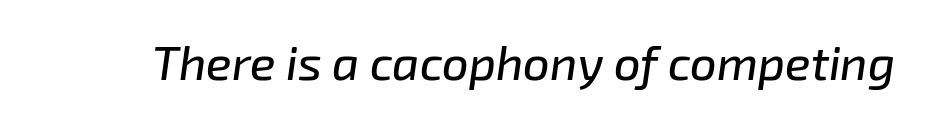
{"italic": "yes", "lean": "right", "slant_degrees": 8, "width": "normal", "stroke_contrast": "low", "x_height": "medium", "monospaced": "no", "underline": "no", "letter_spacing": "normal", "letter_spacing_em": 0.0, "glyph_px": 47}
